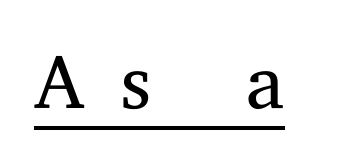
The image shows 75 px regular-weight serif type, upright; set unusually wide letter spacing (+0.49 em), underlined; medium stroke contrast and a medium x-height.
